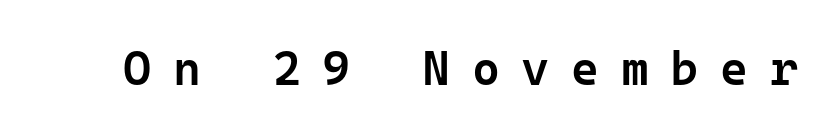
The rendering uses a semibold face; strokes are thickened but not to full bold. Every character here occupies the same horizontal width, giving the sample a typewriter-like rhythm. Upright lettering throughout. To sum up the face: it is a sans, with no serifs.
